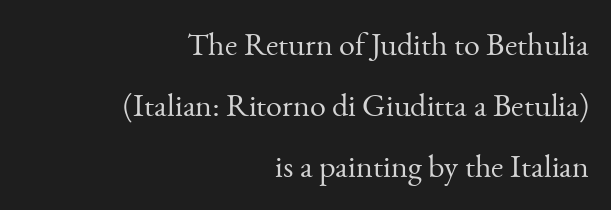
The image shows 32 px light serif type, upright; set right-aligned, loose line spacing (1.91x), normal letter spacing, not underlined; medium stroke contrast and a small x-height.
